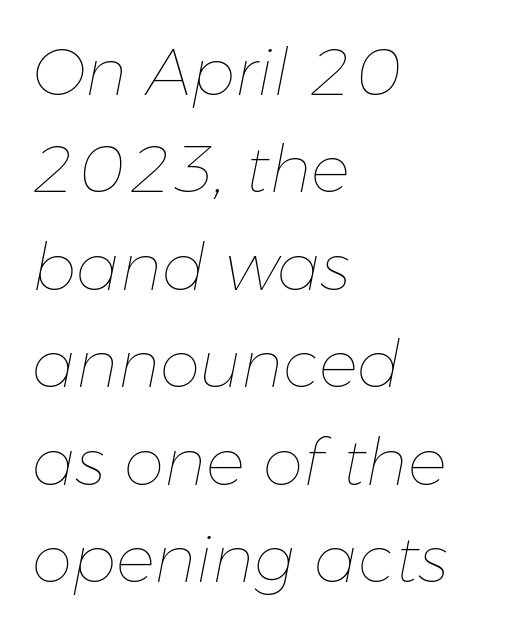
{"italic": "yes", "lean": "right", "slant_degrees": 11, "bold": "no", "weight": "thin", "width": "normal", "stroke_contrast": "low", "x_height": "medium", "monospaced": "no", "underline": "no", "align": "left", "line_spacing": "normal", "line_spacing_ratio": 1.5, "letter_spacing": "normal", "letter_spacing_em": 0.0, "glyph_px": 65}
